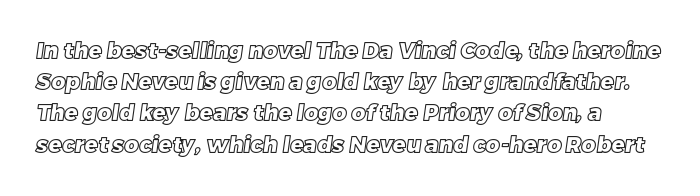
Q: Is the text underlined? A: No.
Q: How is the paragraph aligned? A: Left-aligned.
Q: Is the spacing between letters normal or unusually wide? A: Normal.
Q: Is the spacing between lines tight, normal or loose? A: Normal.
